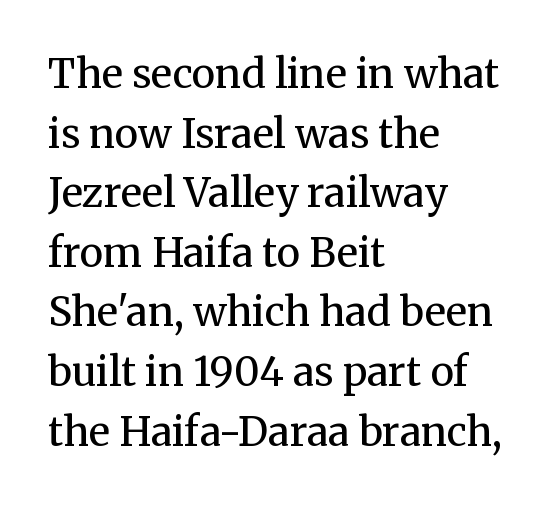
The image shows 40 px regular-weight serif type, upright; set left-aligned, normal line spacing (1.49x), normal letter spacing, not underlined; medium stroke contrast and a medium x-height.
